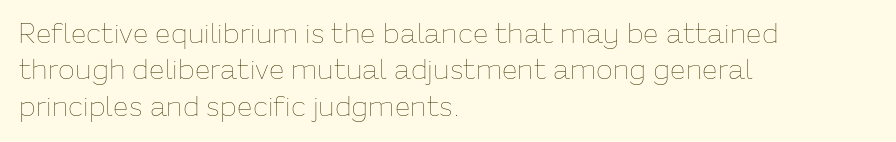
{"italic": "no", "bold": "no", "weight": "thin", "width": "normal", "stroke_contrast": "low", "x_height": "medium", "monospaced": "no", "underline": "no", "align": "left", "line_spacing": "normal", "line_spacing_ratio": 1.3, "letter_spacing": "normal", "letter_spacing_em": 0.0, "glyph_px": 28}
